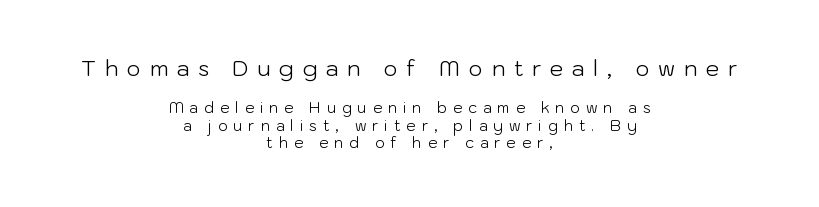
The image shows 22 px text type, upright; set centered, line spacing 1.19x, unusually wide letter spacing (+0.39 em), not underlined; the first (top) block is 1.47x larger.
